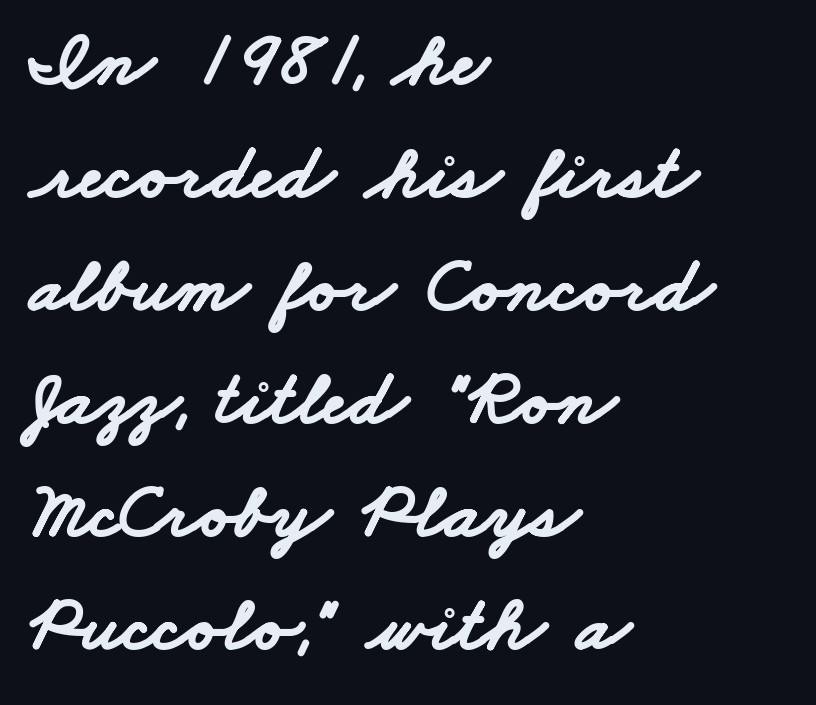
The image shows 78 px bold, wide sans-serif type; set left-aligned, normal line spacing (1.45x), normal letter spacing, not underlined; low stroke contrast and a small x-height.
